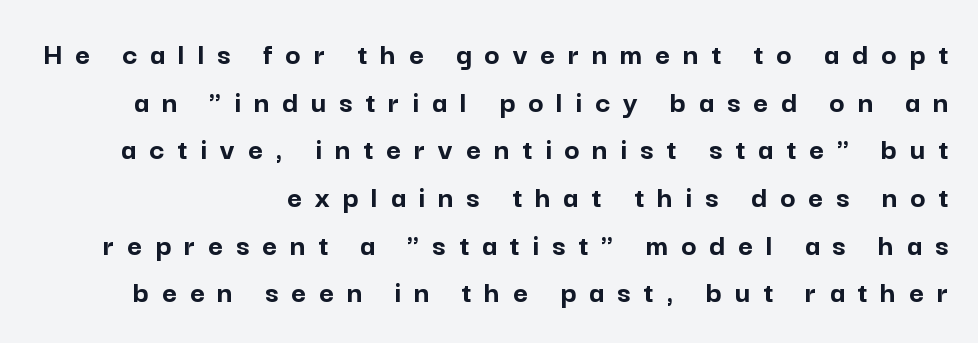
Q: Is the text bold? A: Yes.
Q: Is the text italic (slanted)? A: No, it is upright.
Q: Is the typeface a serif or a sans-serif typeface? A: Sans-serif.
Q: Is the text underlined? A: No.
Q: How is the paragraph aligned? A: Right-aligned.
Q: Is the spacing between letters normal or unusually wide? A: Unusually wide.
Q: Is the spacing between lines tight, normal or loose? A: Normal.
Q: Width (condensed, normal, or wide)? A: Normal.
Q: Stroke contrast? A: Low.
Q: x-height? A: Medium.
Q: Monospaced? A: No.
